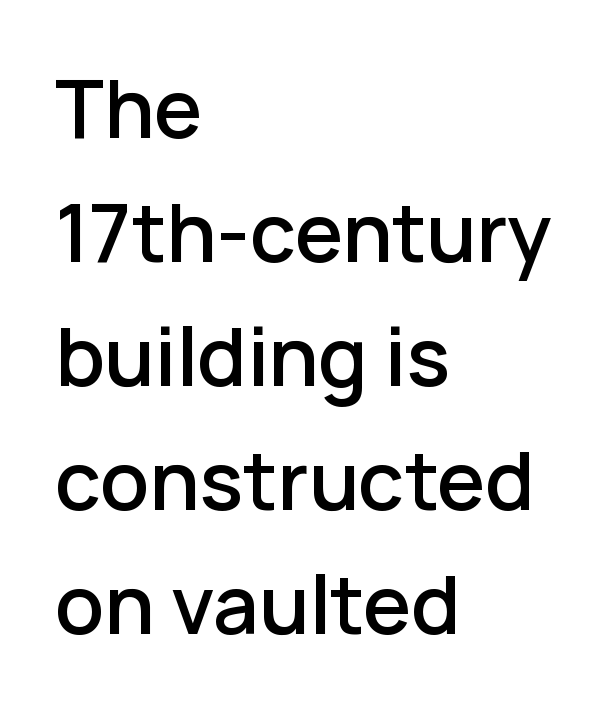
Does the copy run flush right? No — it runs flush left. The glyphs are unaccompanied by any horizontal stroke below them. Weight: semibold (demi). The letterforms sit shoulder to shoulder at normal distance. No feet cap the strokes, marking this as sans-serif type.
